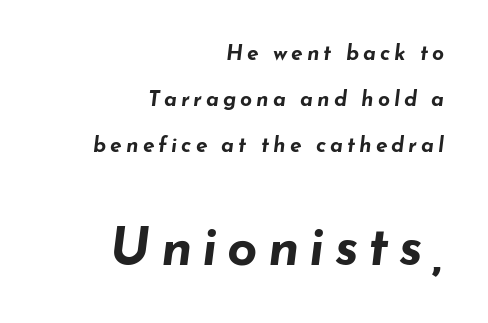
Q: Is the text bold? A: Yes.
Q: Is the text italic (slanted)? A: Yes, it leans right by about 7 degrees.
Q: Is the text underlined? A: No.
Q: How is the paragraph aligned? A: Right-aligned.
Q: Is the spacing between lines tight, normal or loose? A: Loose.
Q: Which block of text is set in a larger size, the first (top) or the second (bottom)? A: The second (bottom) one.
Q: Width (condensed, normal, or wide)? A: Wide.
Q: Stroke contrast? A: Low.
Q: x-height? A: Small.
Q: Monospaced? A: No.
